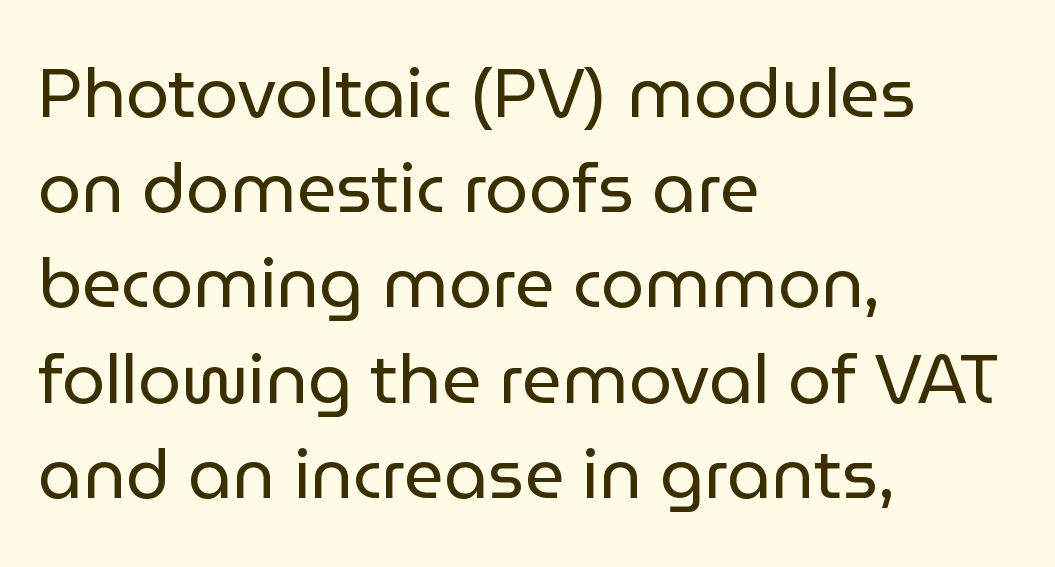
Q: Is the text bold? A: No.
Q: Is the text italic (slanted)? A: No, it is upright.
Q: Is the typeface a serif or a sans-serif typeface? A: Sans-serif.
Q: Is the text underlined? A: No.
Q: How is the paragraph aligned? A: Left-aligned.
Q: Is the spacing between letters normal or unusually wide? A: Normal.
Q: Is the spacing between lines tight, normal or loose? A: Normal.
Q: Width (condensed, normal, or wide)? A: Normal.
Q: Stroke contrast? A: Low.
Q: x-height? A: Medium.
Q: Monospaced? A: No.
